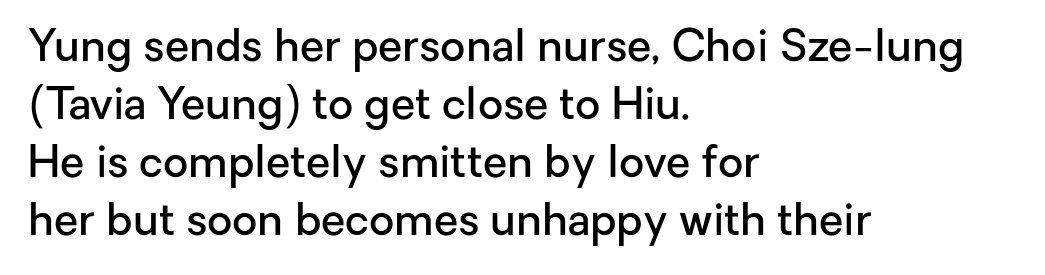
{"serif": "no", "italic": "no", "bold": "semi", "weight": "semibold", "width": "normal", "stroke_contrast": "low", "x_height": "medium", "monospaced": "no", "underline": "no", "align": "left", "line_spacing": "normal", "line_spacing_ratio": 1.32, "letter_spacing": "normal", "letter_spacing_em": 0.0, "glyph_px": 44}
